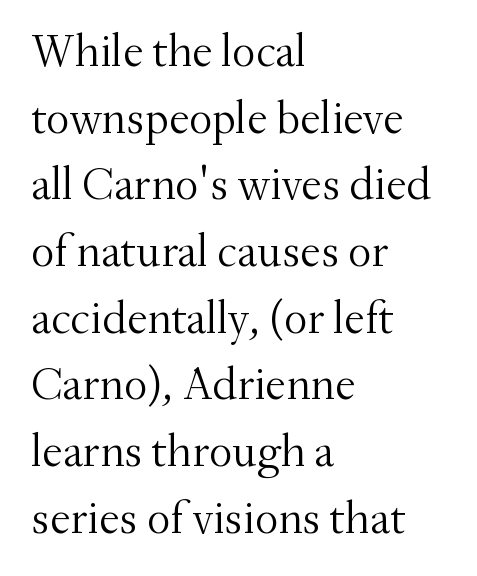
The image shows 46 px light serif type, upright; set left-aligned, normal line spacing (1.45x), normal letter spacing, not underlined; medium stroke contrast and a small x-height.
